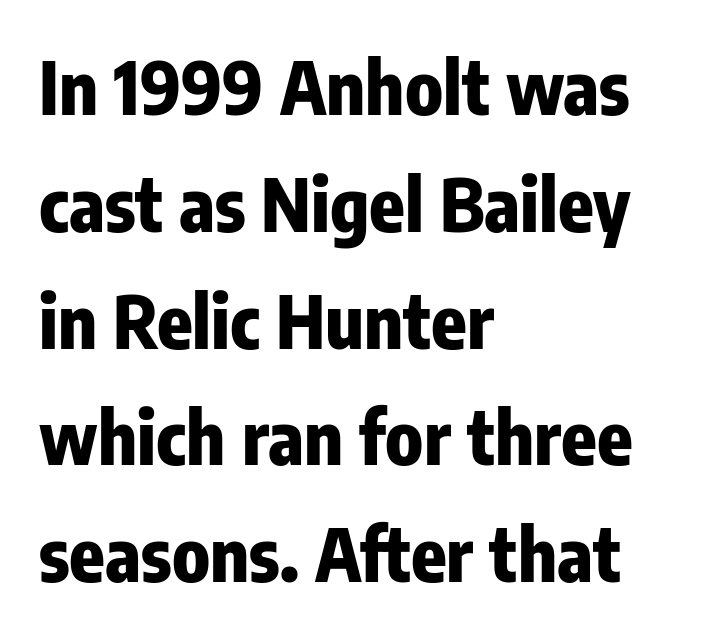
Unlike italic type, these characters show no tilt at all. Words appear dense and cohesive because spacing is normal. Horizontal alignment here is leftward, the default for most running prose. Are there feet on the stems? There aren't — it's a sans.
